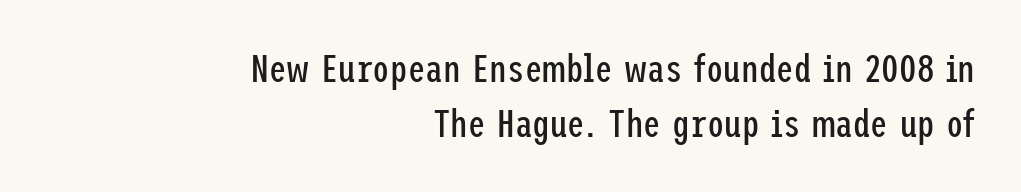
The image shows 39 px regular-weight, condensed sans-serif type, upright; set right-aligned, normal line spacing (1.4x), normal letter spacing, not underlined; low stroke contrast and a medium x-height.
